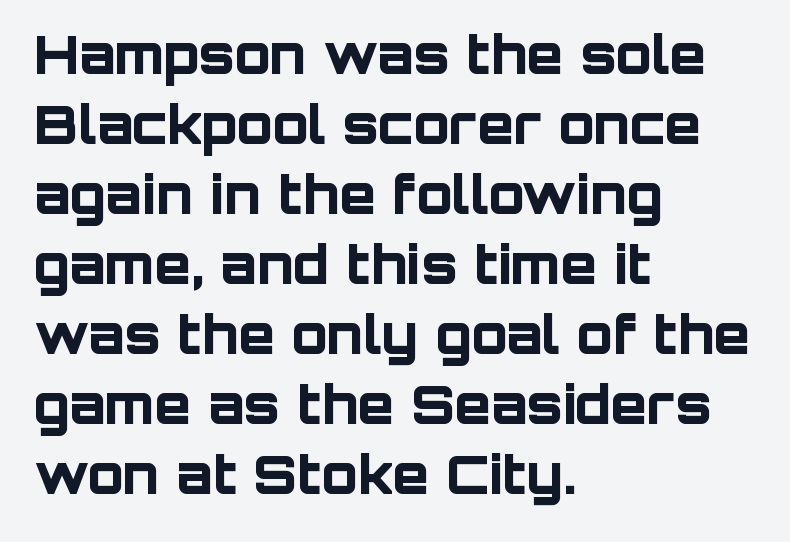
Alignment: flush left. A dark, heavy texture on the line: the type is bold. Honestly, the row spacing looks completely unremarkable. Lines of text with bare space underneath. The face used here is proportionally spaced, like ordinary book or web type. Observe the ordinary spacing: letters are neighbours, not strangers.
